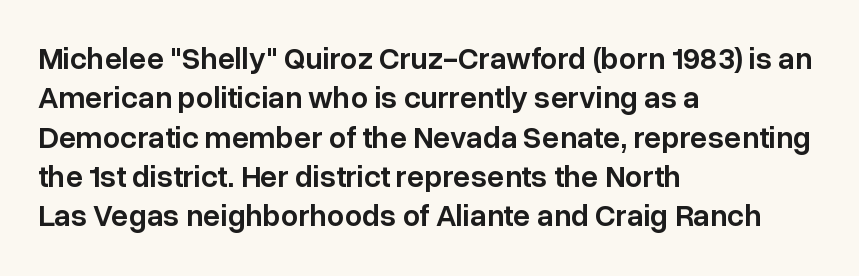
{"serif": "no", "italic": "no", "bold": "semi", "weight": "semibold", "width": "normal", "stroke_contrast": "low", "x_height": "medium", "monospaced": "no", "underline": "no", "align": "left", "line_spacing": "normal", "line_spacing_ratio": 1.27, "letter_spacing": "normal", "letter_spacing_em": 0.0, "glyph_px": 31}
